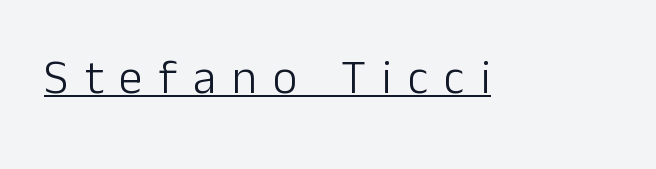
Q: Is the text bold? A: No.
Q: Is the text italic (slanted)? A: No, it is upright.
Q: Is the typeface a serif or a sans-serif typeface? A: Sans-serif.
Q: Is the text underlined? A: Yes.
Q: Is the spacing between letters normal or unusually wide? A: Unusually wide.
Q: Width (condensed, normal, or wide)? A: Normal.
Q: Stroke contrast? A: Low.
Q: x-height? A: Medium.
Q: Monospaced? A: No.
